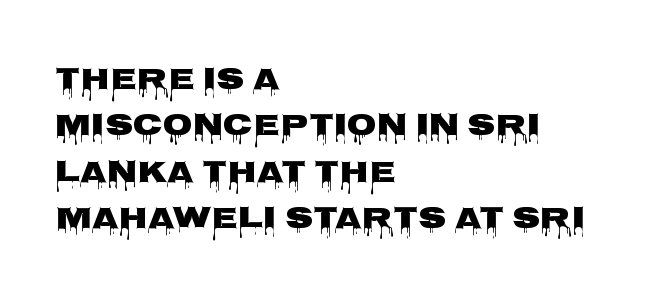
The image shows 31 px heavy, wide sans-serif type, upright; set left-aligned, normal line spacing (1.5x), normal letter spacing, not underlined; low stroke contrast and a large x-height.
